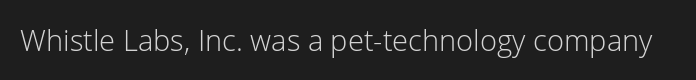
Type without underlining. Are there feet on the stems? There aren't — it's a sans. Spacing verdict: proportional, widths tailored to each character. The letterforms sit shoulder to shoulder at normal distance. The specimen reads as upright at a glance. The strokes carry an ordinary text weight at most.
